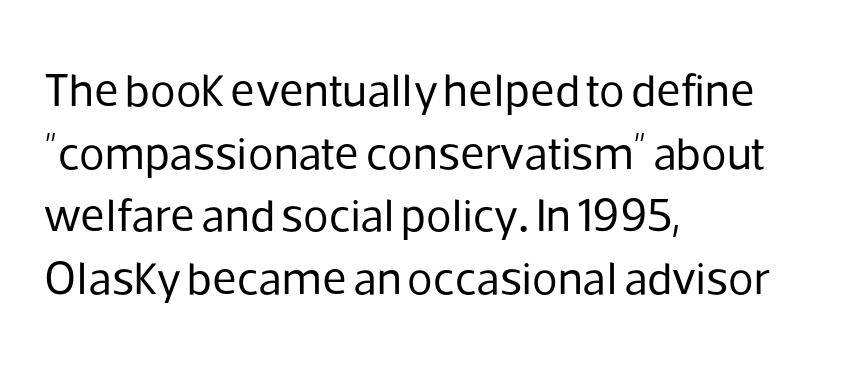
{"serif": "no", "italic": "no", "bold": "no", "weight": "regular", "width": "normal", "stroke_contrast": "low", "x_height": "medium", "monospaced": "no", "underline": "no", "align": "left", "line_spacing": "normal", "line_spacing_ratio": 1.33, "letter_spacing": "normal", "letter_spacing_em": 0.0, "glyph_px": 47}
